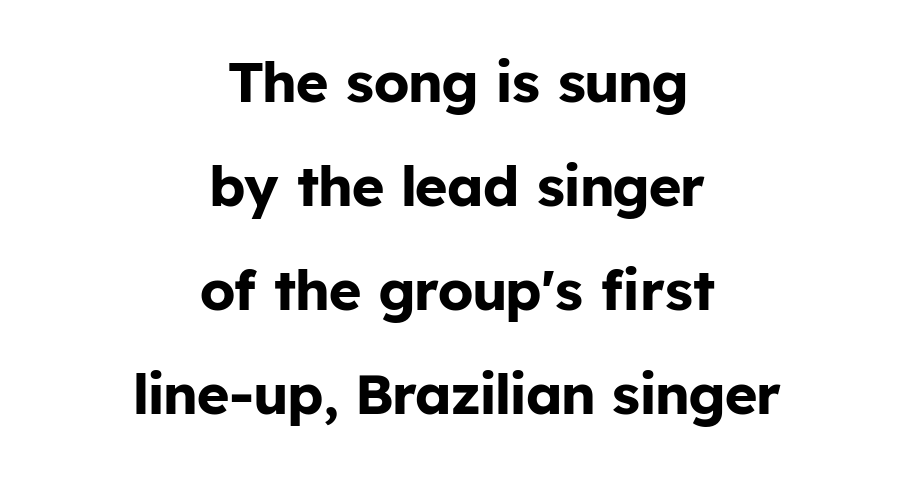
{"serif": "no", "italic": "no", "bold": "yes", "weight": "bold", "width": "normal", "stroke_contrast": "low", "x_height": "medium", "monospaced": "no", "underline": "no", "align": "center", "line_spacing_ratio": 1.86, "letter_spacing": "normal", "letter_spacing_em": 0.0, "glyph_px": 56}
